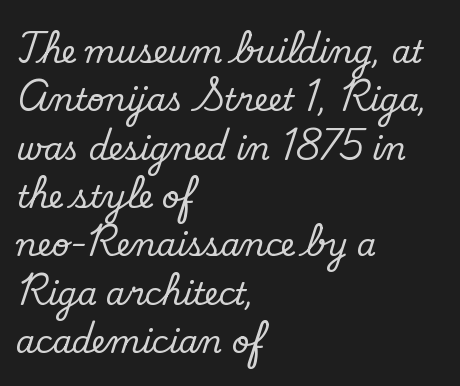
Q: Is the text bold? A: No.
Q: Is the typeface a serif or a sans-serif typeface? A: Sans-serif.
Q: Is the text underlined? A: No.
Q: How is the paragraph aligned? A: Left-aligned.
Q: Is the spacing between letters normal or unusually wide? A: Normal.
Q: Is the spacing between lines tight, normal or loose? A: Normal.
Q: Width (condensed, normal, or wide)? A: Normal.
Q: Stroke contrast? A: Low.
Q: x-height? A: Small.
Q: Monospaced? A: No.
